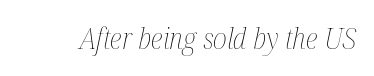
The image shows 29 px thin, condensed type, italic (leaning right); set normal letter spacing, not underlined; medium stroke contrast and a medium x-height.
